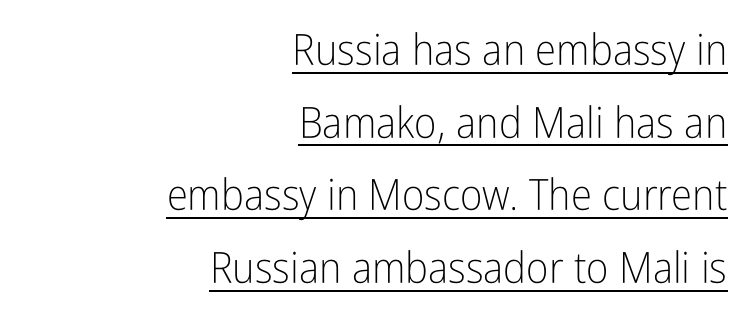
{"serif": "no", "italic": "no", "bold": "no", "weight": "light", "width": "condensed", "stroke_contrast": "low", "x_height": "medium", "monospaced": "no", "underline": "yes", "align": "right", "line_spacing": "normal", "line_spacing_ratio": 1.69, "letter_spacing": "normal", "letter_spacing_em": 0.0, "glyph_px": 43}
